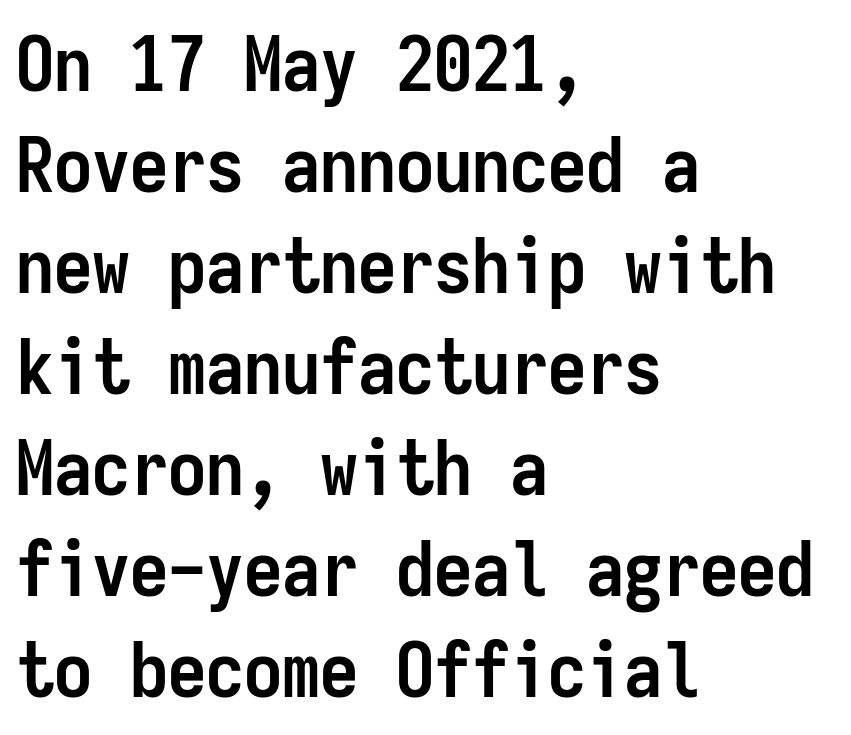
Q: Is the text bold? A: Yes.
Q: Is the text italic (slanted)? A: No, it is upright.
Q: Is the typeface a serif or a sans-serif typeface? A: Sans-serif.
Q: Is the text underlined? A: No.
Q: How is the paragraph aligned? A: Left-aligned.
Q: Is the spacing between letters normal or unusually wide? A: Normal.
Q: Is the spacing between lines tight, normal or loose? A: Normal.
Q: Width (condensed, normal, or wide)? A: Condensed.
Q: Stroke contrast? A: Low.
Q: x-height? A: Medium.
Q: Monospaced? A: Yes.
